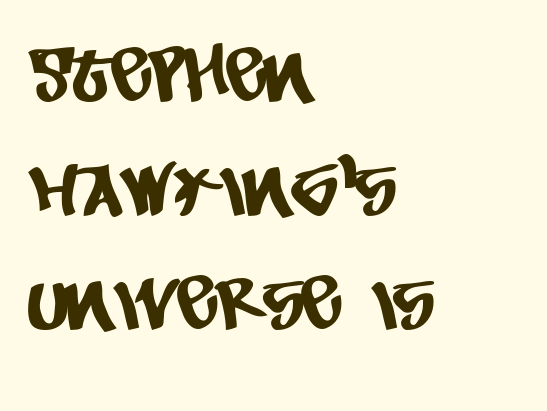
The image shows 75 px condensed sans-serif type; set left-aligned, normal line spacing (1.52x), normal letter spacing, not underlined; low stroke contrast and a large x-height.
